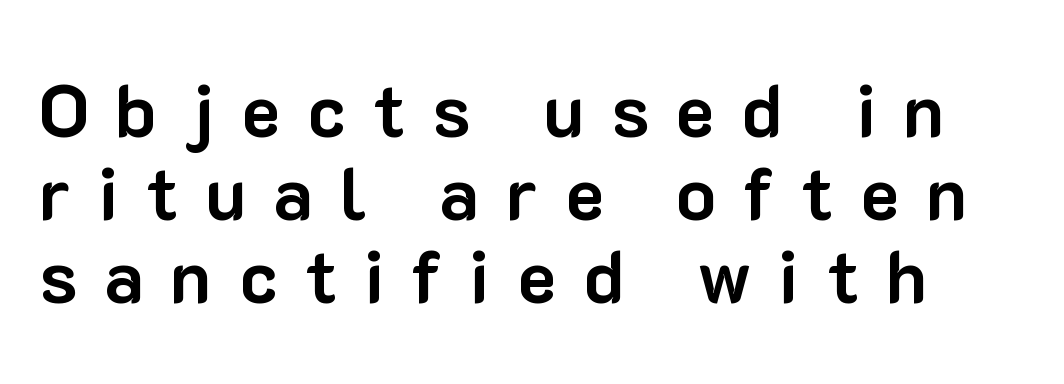
{"serif": "no", "italic": "no", "bold": "yes", "weight": "bold", "width": "normal", "stroke_contrast": "low", "x_height": "medium", "monospaced": "no", "underline": "no", "line_spacing": "tight", "line_spacing_ratio": 1.12, "letter_spacing": "wide", "letter_spacing_em": 0.36, "glyph_px": 74}
